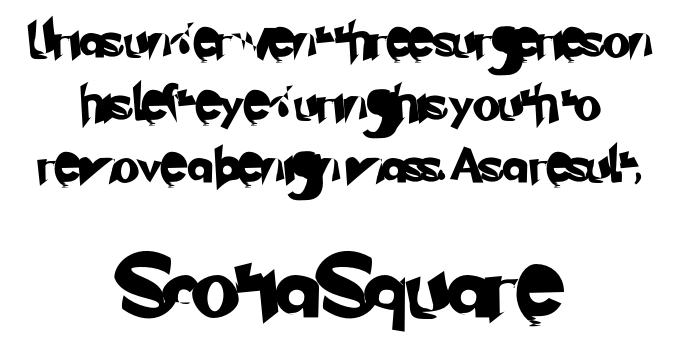
{"serif": "no", "width": "normal", "stroke_contrast": "low", "x_height": "small", "monospaced": "no", "underline": "no", "align": "center", "line_spacing_ratio": 1.79, "letter_spacing": "normal", "letter_spacing_em": 0.0, "larger_block": "second", "size_ratio": 1.77, "glyph_px": 62}
